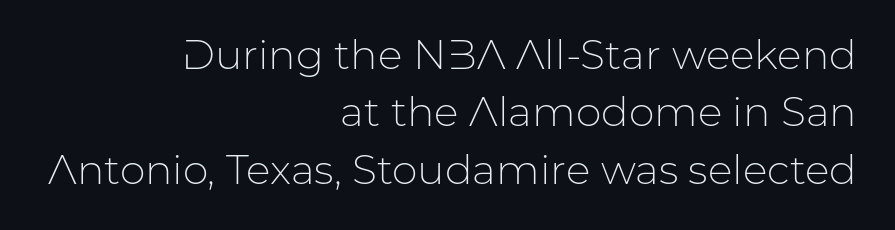
Q: Is the text bold? A: No.
Q: Is the text italic (slanted)? A: No, it is upright.
Q: Is the typeface a serif or a sans-serif typeface? A: Sans-serif.
Q: Is the text underlined? A: No.
Q: How is the paragraph aligned? A: Right-aligned.
Q: Is the spacing between letters normal or unusually wide? A: Normal.
Q: Is the spacing between lines tight, normal or loose? A: Normal.
Q: Width (condensed, normal, or wide)? A: Normal.
Q: Stroke contrast? A: Low.
Q: x-height? A: Medium.
Q: Monospaced? A: No.
